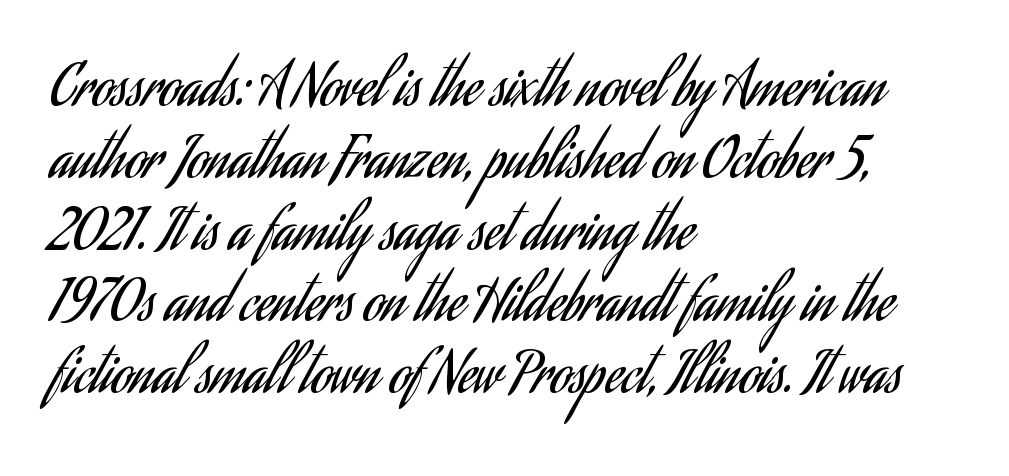
{"serif": "no", "bold": "no", "weight": "regular", "width": "condensed", "stroke_contrast": "low", "x_height": "small", "monospaced": "no", "underline": "no", "align": "left", "line_spacing": "normal", "line_spacing_ratio": 1.26, "letter_spacing": "normal", "letter_spacing_em": 0.0, "glyph_px": 57}
